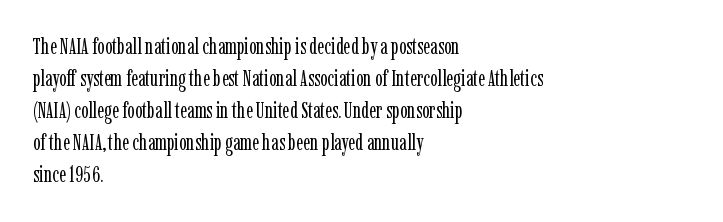
Q: Is the text bold? A: No.
Q: Is the text italic (slanted)? A: No, it is upright.
Q: Is the text underlined? A: No.
Q: How is the paragraph aligned? A: Left-aligned.
Q: Is the spacing between letters normal or unusually wide? A: Normal.
Q: Is the spacing between lines tight, normal or loose? A: Normal.
